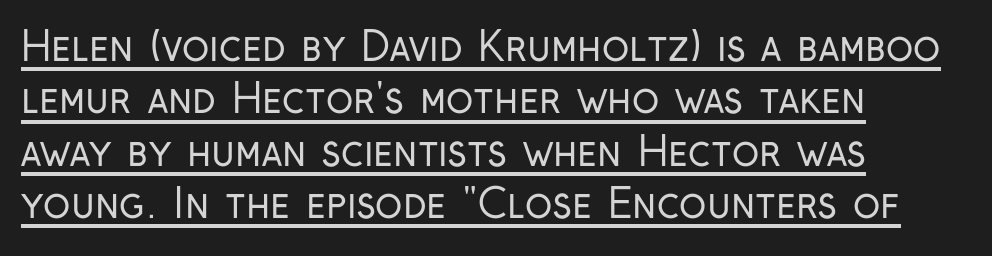
Notice how descenders clear the ascenders below comfortably — that's standard leading. Underline: present. The letters sit at their default tracking, neither squeezed nor spread. No feet cap the strokes, marking this as sans-serif type. Caption: multi-line text, flush left, ragged right. Does the lettering tilt? It doesn't — this is upright.
